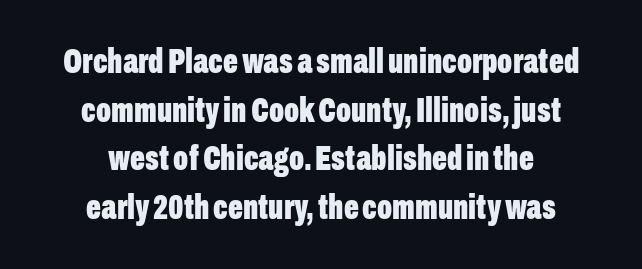
{"serif": "no", "italic": "no", "bold": "yes", "weight": "bold", "width": "condensed", "stroke_contrast": "low", "x_height": "medium", "monospaced": "no", "underline": "no", "align": "center", "line_spacing": "normal", "line_spacing_ratio": 1.39, "letter_spacing": "normal", "letter_spacing_em": 0.0, "glyph_px": 35}
